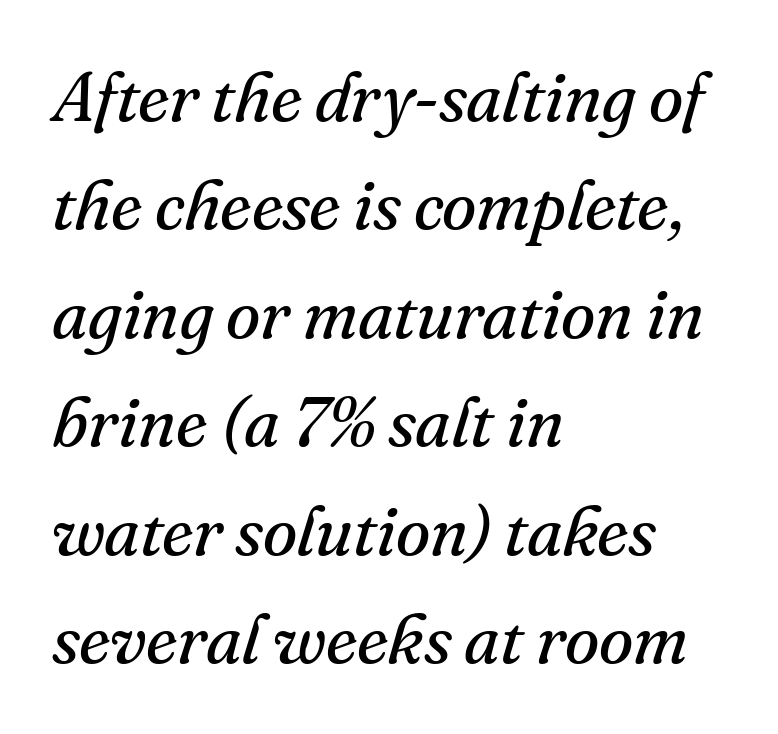
Q: Is the text bold? A: No.
Q: Is the text italic (slanted)? A: Yes, it leans right by about 16 degrees.
Q: Is the typeface a serif or a sans-serif typeface? A: Serif.
Q: Is the text underlined? A: No.
Q: How is the paragraph aligned? A: Left-aligned.
Q: Is the spacing between letters normal or unusually wide? A: Normal.
Q: Is the spacing between lines tight, normal or loose? A: Normal.
Q: Width (condensed, normal, or wide)? A: Normal.
Q: Stroke contrast? A: Medium.
Q: x-height? A: Small.
Q: Monospaced? A: No.
